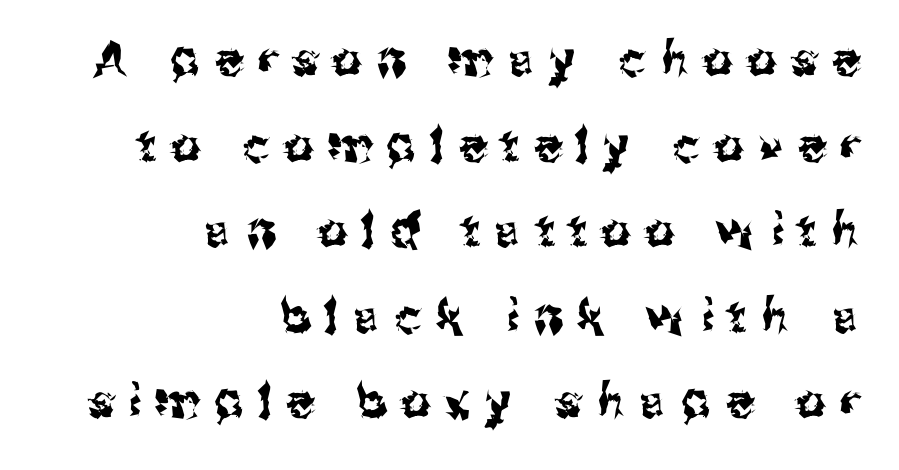
The image shows 46 px sans-serif type, upright; set right-aligned, line spacing 1.86x, unusually wide letter spacing (+0.33 em), not underlined; medium stroke contrast and a medium x-height.
